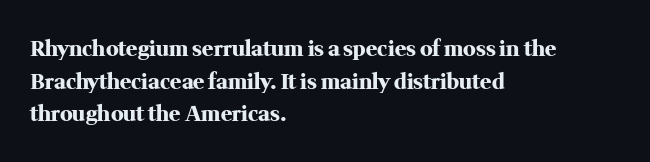
The image shows 21 px bold type, upright; set left-aligned, normal line spacing (1.55x), normal letter spacing, not underlined.
